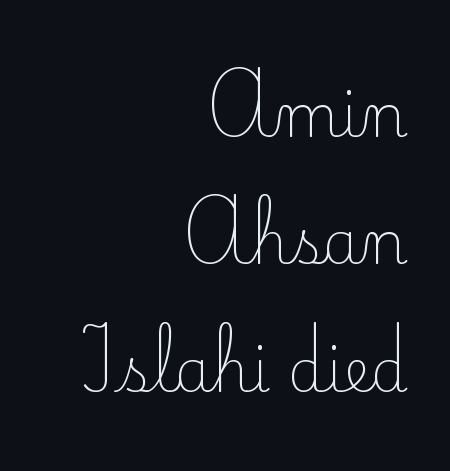
Q: Is the text bold? A: No.
Q: Is the text italic (slanted)? A: No, it is upright.
Q: Is the typeface a serif or a sans-serif typeface? A: Serif.
Q: Is the text underlined? A: No.
Q: How is the paragraph aligned? A: Right-aligned.
Q: Is the spacing between letters normal or unusually wide? A: Normal.
Q: Is the spacing between lines tight, normal or loose? A: Loose.
Q: Width (condensed, normal, or wide)? A: Normal.
Q: Stroke contrast? A: Low.
Q: x-height? A: Small.
Q: Monospaced? A: No.
